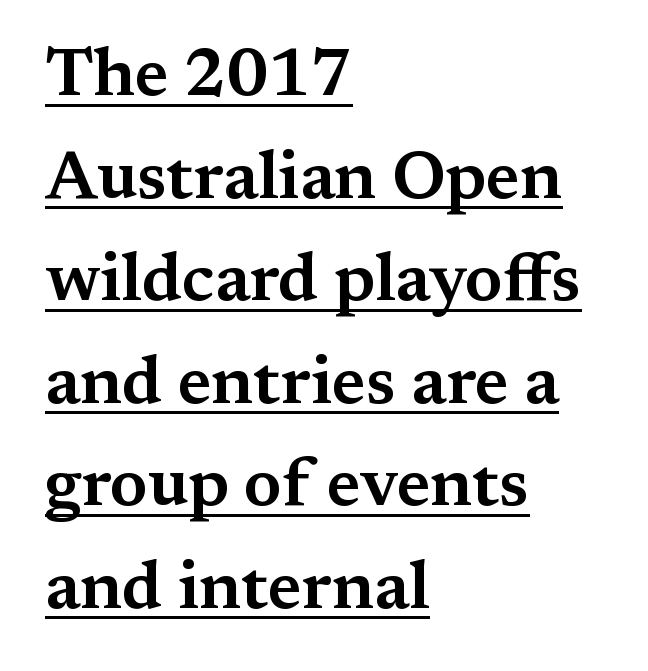
{"serif": "yes", "italic": "no", "width": "wide", "stroke_contrast": "medium", "x_height": "medium", "monospaced": "no", "underline": "yes", "align": "left", "line_spacing": "normal", "line_spacing_ratio": 1.53, "letter_spacing": "normal", "letter_spacing_em": 0.0, "glyph_px": 67}
